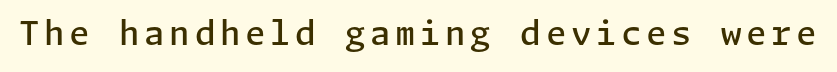
The image shows 33 px semibold sans-serif type, upright; set not underlined; low stroke contrast and a medium x-height.
